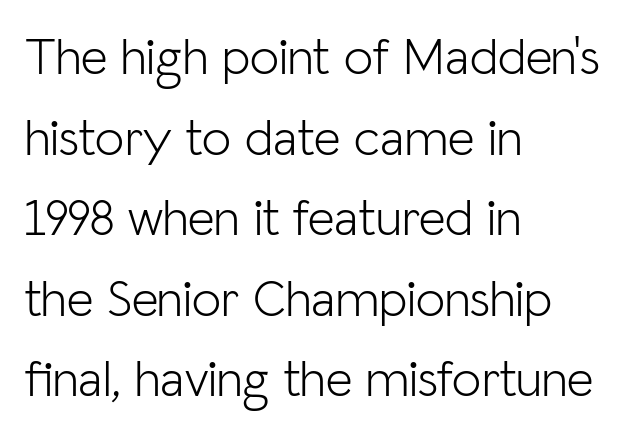
The specimen reads as upright at a glance. Clear beneath every line of the passage. Stroke terminals: plain, sans-serif. This is not heavy type; no bold has been used. These lines are set flush left with a ragged right edge.
